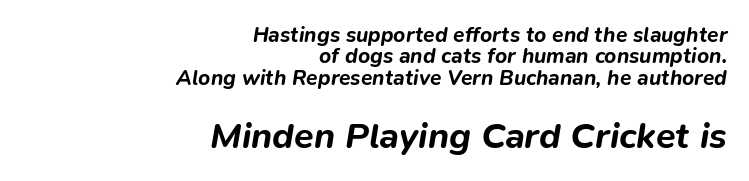
The font is running at its bold setting. Inter-character spacing is left at the font's built-in metrics. The letters in the lower block stand taller than those in the block above. Quick note: italic. The face used here is proportionally spaced, like ordinary book or web type.
